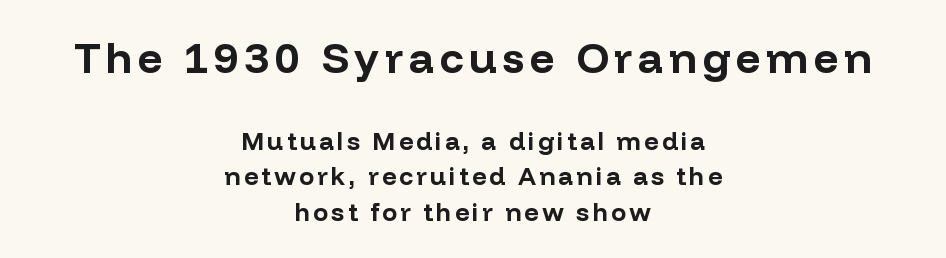
The typeface chosen for these lines omits serifs. Proportional: the letters do not fall into vertical columns. Its strokes are broad and dark, the hallmark of bold type. These lines sit exactly where default settings would place them.
